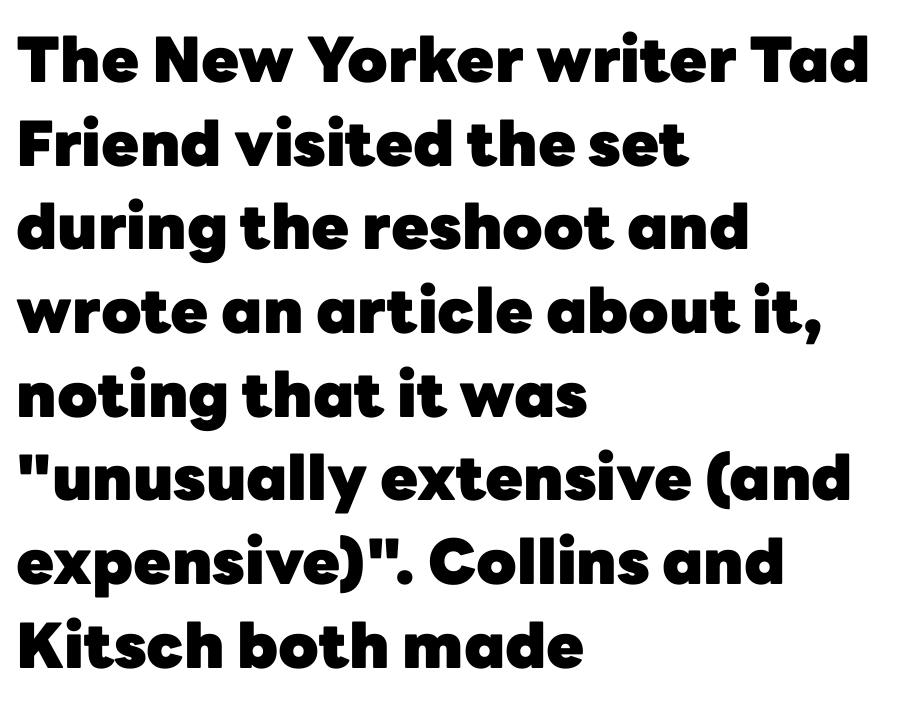
Q: Is the text bold? A: Yes.
Q: Is the text italic (slanted)? A: No, it is upright.
Q: Is the typeface a serif or a sans-serif typeface? A: Sans-serif.
Q: Is the text underlined? A: No.
Q: How is the paragraph aligned? A: Left-aligned.
Q: Is the spacing between letters normal or unusually wide? A: Normal.
Q: Is the spacing between lines tight, normal or loose? A: Normal.
Q: Width (condensed, normal, or wide)? A: Normal.
Q: Stroke contrast? A: Low.
Q: x-height? A: Medium.
Q: Monospaced? A: No.
